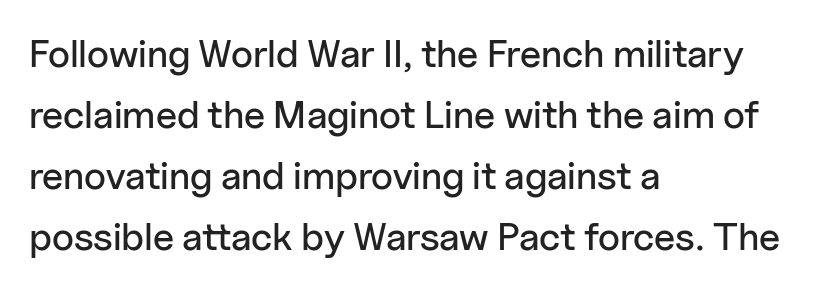
The image shows 39 px sans-serif type, upright; set left-aligned, normal line spacing (1.56x), normal letter spacing, not underlined; low stroke contrast and a medium x-height.
